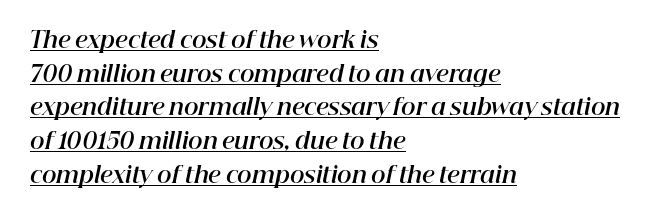
Q: Is the text bold? A: Yes.
Q: Is the text italic (slanted)? A: Yes, it leans right by about 12 degrees.
Q: Is the text underlined? A: Yes.
Q: How is the paragraph aligned? A: Left-aligned.
Q: Is the spacing between letters normal or unusually wide? A: Normal.
Q: Is the spacing between lines tight, normal or loose? A: Normal.
